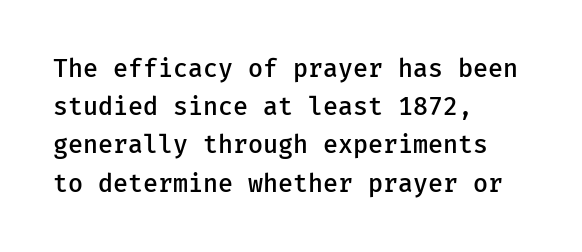
Q: Is the text bold? A: Semi-bold.
Q: Is the text italic (slanted)? A: No, it is upright.
Q: Is the text underlined? A: No.
Q: How is the paragraph aligned? A: Left-aligned.
Q: Is the spacing between letters normal or unusually wide? A: Normal.
Q: Is the spacing between lines tight, normal or loose? A: Normal.
